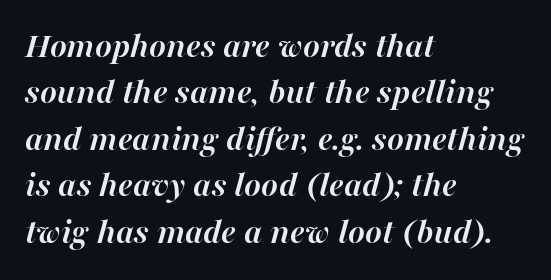
{"italic": "yes", "lean": "right", "slant_degrees": 16, "bold": "yes", "weight": "semibold", "width": "normal", "stroke_contrast": "high", "x_height": "medium", "monospaced": "no", "underline": "no", "align": "left", "line_spacing": "normal", "line_spacing_ratio": 1.29, "letter_spacing": "normal", "letter_spacing_em": 0.0, "glyph_px": 36}
